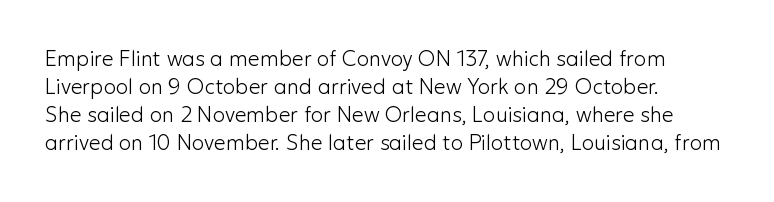
The image shows 21 px text type, upright; set left-aligned, normal line spacing (1.34x), normal letter spacing, not underlined.
